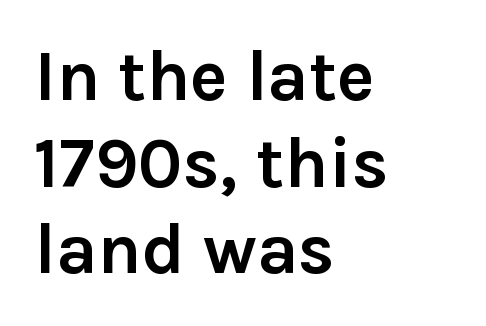
Is the type bold? Yes — the strokes are clearly thick and heavy. Descenders hang freely into open space. Posture: straight, roman, zero tilt. Think of a printed novel: that variable character pitch is what you see here. Regarding serifs, this sample does without them. The setting favours the left margin, as ordinary paragraphs usually do.
